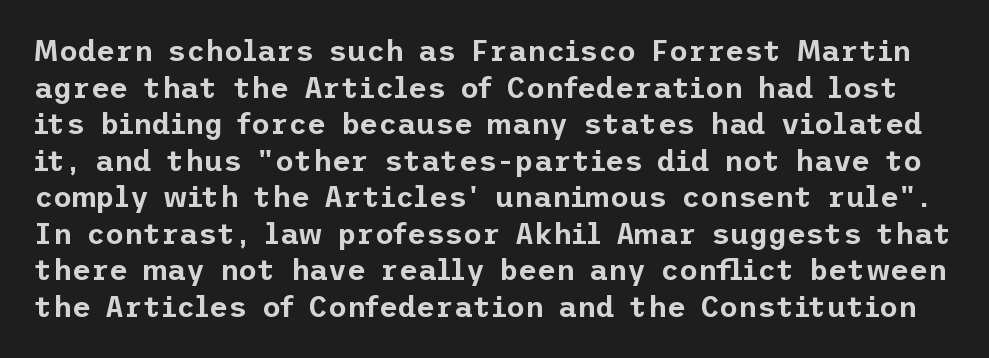
The face used here is rendered with its standard letterfit. Evenly set lines give the paragraph a standard silhouette. Only glyphs here, with clear space below each row. Stroke terminals: plain, sans-serif. The axis of the letterforms is exactly vertical.
